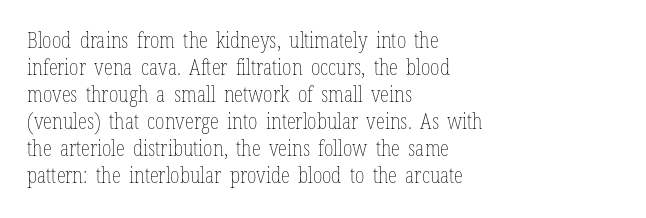
{"italic": "no", "bold": "no", "underline": "no", "align": "left", "line_spacing": "normal", "line_spacing_ratio": 1.29, "letter_spacing": "normal", "letter_spacing_em": 0.0, "glyph_px": 21}
